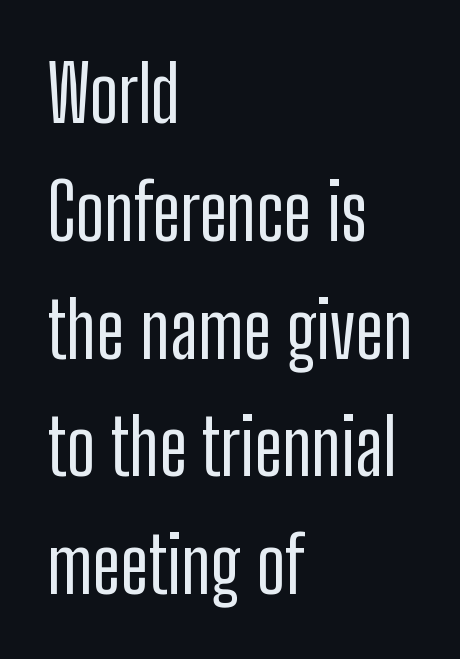
If you measured baseline to baseline, you'd find a middling distance. This sample uses a sans-serif face. Casual observation: everything's shoved over to the left. In terms of letterspacing, this is plain default setting.
